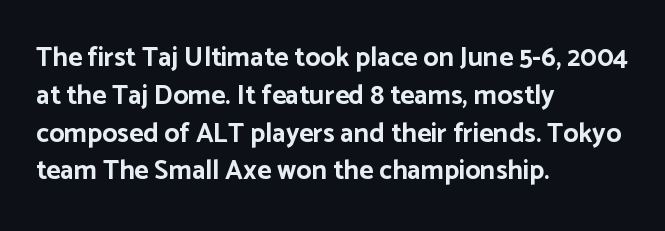
{"italic": "no", "bold": "yes", "underline": "no", "align": "left", "line_spacing": "normal", "line_spacing_ratio": 1.4, "letter_spacing": "normal", "letter_spacing_em": 0.0, "glyph_px": 27}
